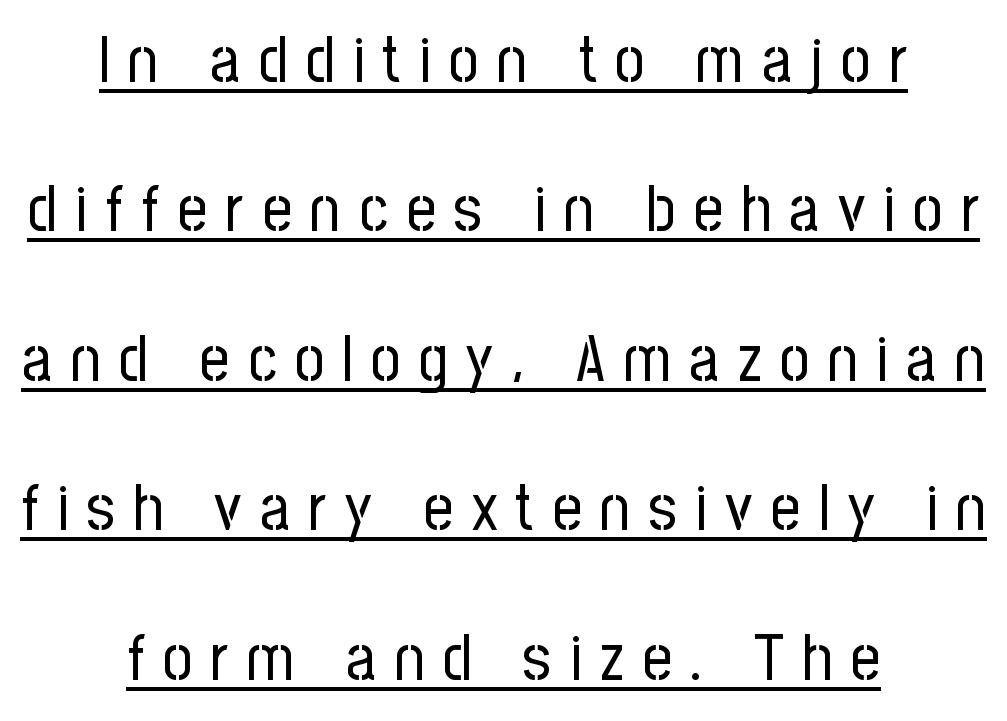
These glyphs show unthickened strokes, regular width or finer. In designer terms, the underline attribute is active on this setting. The rendering uses a large line-height, opening up the rows. This rendering widens character spacing well past its baseline value.
